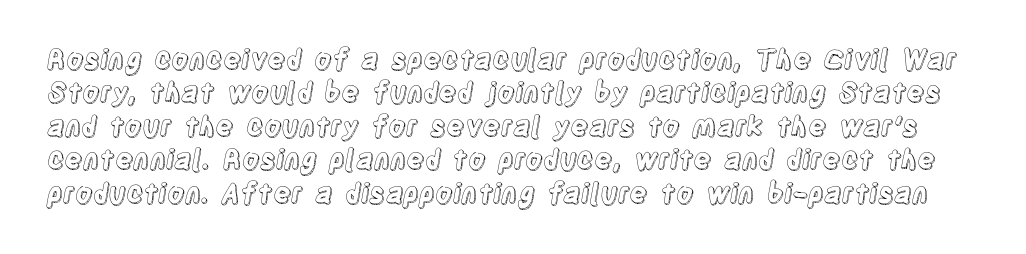
Just letters on the line, the space beneath them empty. Words appear dense and cohesive because spacing is normal.
